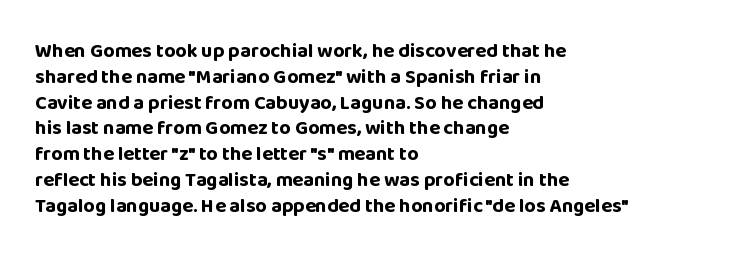
Q: Is the text bold? A: Yes.
Q: Is the text italic (slanted)? A: No, it is upright.
Q: Is the text underlined? A: No.
Q: How is the paragraph aligned? A: Left-aligned.
Q: Is the spacing between letters normal or unusually wide? A: Normal.
Q: Is the spacing between lines tight, normal or loose? A: Normal.
